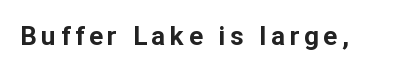
{"italic": "no", "bold": "yes", "underline": "no", "glyph_px": 26}
